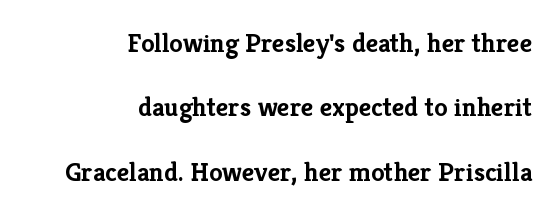
{"italic": "no", "bold": "yes", "underline": "no", "align": "right", "line_spacing": "loose", "line_spacing_ratio": 2.38, "letter_spacing": "normal", "letter_spacing_em": 0.0, "glyph_px": 27}
